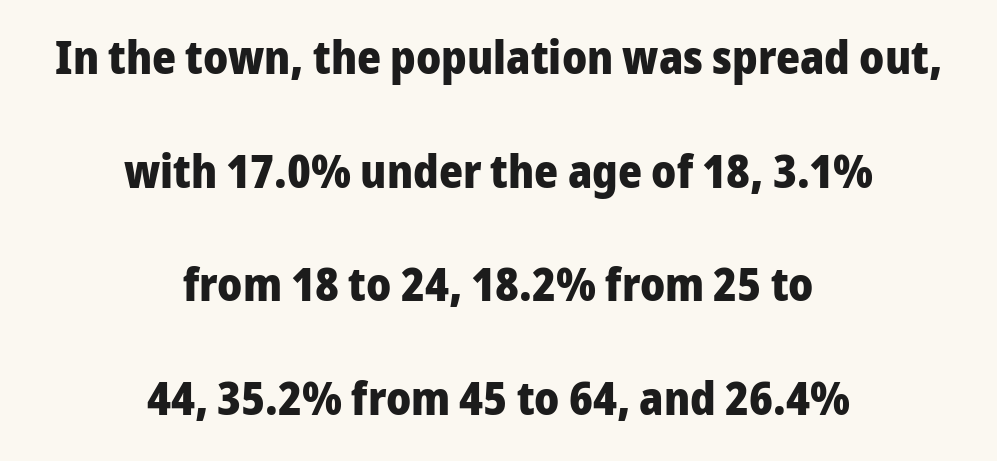
{"serif": "no", "italic": "no", "bold": "yes", "weight": "heavy", "width": "normal", "stroke_contrast": "low", "x_height": "medium", "monospaced": "no", "underline": "no", "align": "center", "line_spacing": "loose", "line_spacing_ratio": 2.47, "letter_spacing": "normal", "letter_spacing_em": 0.0, "glyph_px": 46}
